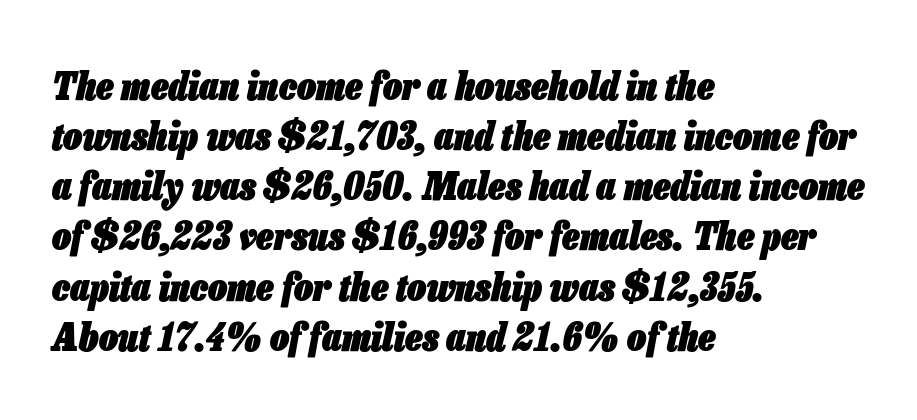
{"italic": "yes", "lean": "right", "slant_degrees": 13, "bold": "yes", "weight": "heavy", "width": "condensed", "stroke_contrast": "low", "x_height": "medium", "monospaced": "no", "underline": "no", "align": "left", "line_spacing": "normal", "line_spacing_ratio": 1.32, "letter_spacing": "normal", "letter_spacing_em": 0.0, "glyph_px": 38}
